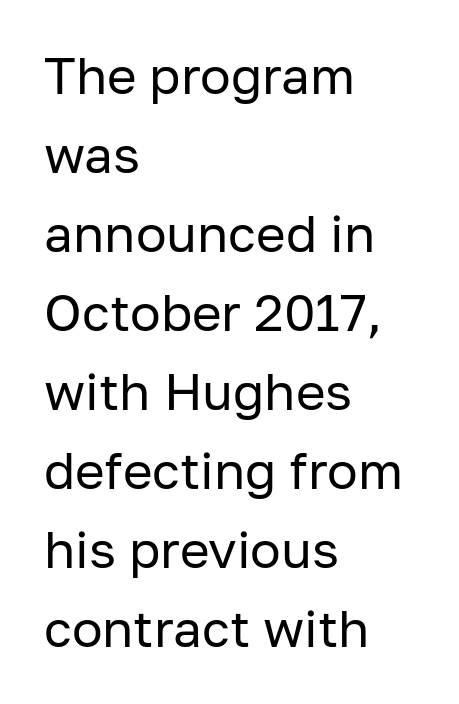
{"serif": "no", "italic": "no", "bold": "no", "weight": "regular", "width": "normal", "stroke_contrast": "low", "x_height": "medium", "monospaced": "no", "underline": "no", "align": "left", "line_spacing": "normal", "line_spacing_ratio": 1.55, "letter_spacing": "normal", "letter_spacing_em": 0.0, "glyph_px": 51}
